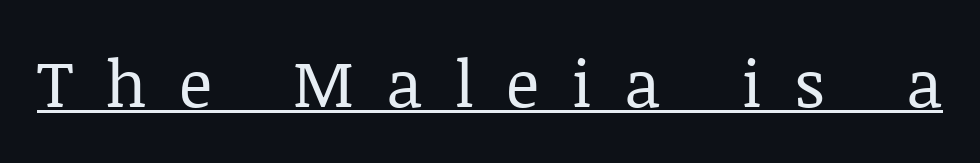
{"serif": "yes", "italic": "no", "bold": "no", "weight": "regular", "width": "normal", "stroke_contrast": "low", "x_height": "large", "monospaced": "no", "underline": "yes", "letter_spacing": "wide", "letter_spacing_em": 0.49, "glyph_px": 65}
